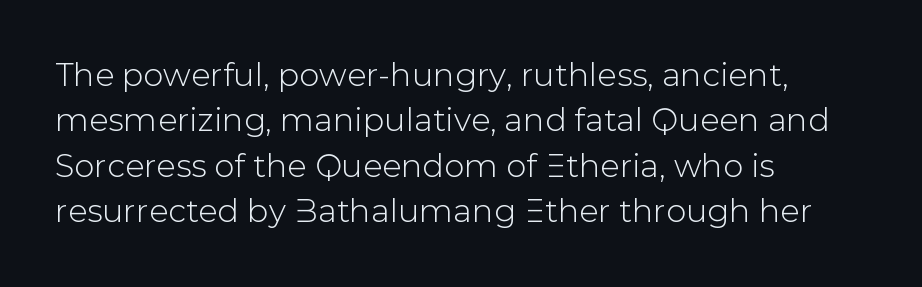
{"serif": "no", "italic": "no", "width": "normal", "stroke_contrast": "low", "x_height": "medium", "monospaced": "no", "underline": "no", "align": "left", "line_spacing": "normal", "line_spacing_ratio": 1.42, "letter_spacing": "normal", "letter_spacing_em": 0.0, "glyph_px": 32}
